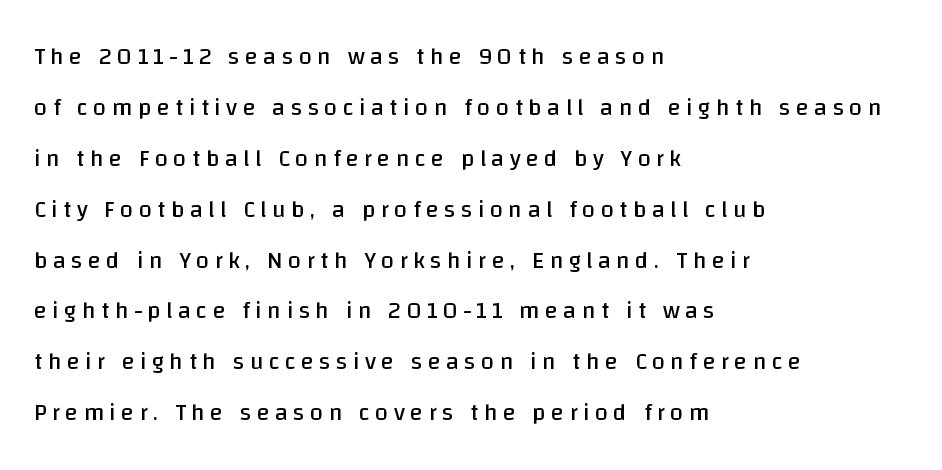
Underlining? Definitely not there. Posture: vertical. Successive baselines arrive slowly, with a big drop between each. In CSS terms this would be text-align: left. The strokes are not fattened; the text isn't bold.
